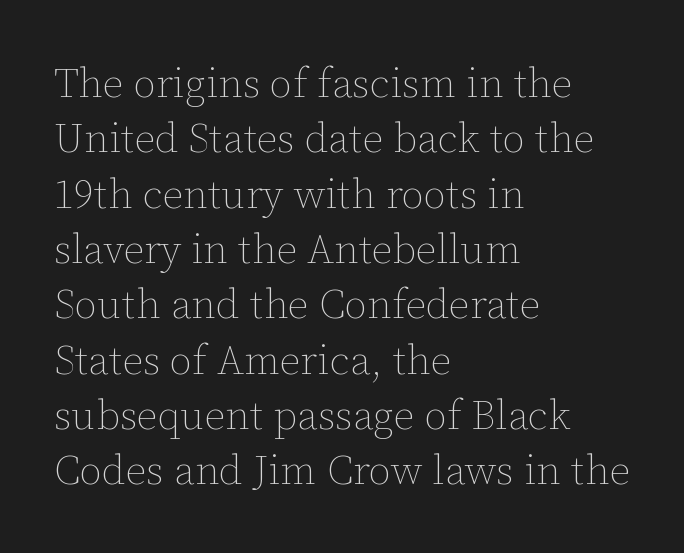
{"italic": "no", "bold": "no", "weight": "thin", "width": "normal", "stroke_contrast": "low", "x_height": "medium", "monospaced": "no", "underline": "no", "align": "left", "line_spacing": "normal", "line_spacing_ratio": 1.35, "letter_spacing": "normal", "letter_spacing_em": 0.0, "glyph_px": 41}
